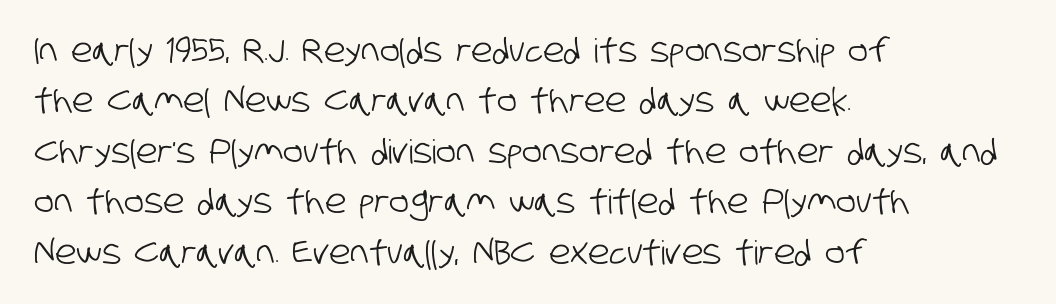
Q: Is the typeface a serif or a sans-serif typeface? A: Sans-serif.
Q: Is the text underlined? A: No.
Q: How is the paragraph aligned? A: Left-aligned.
Q: Is the spacing between letters normal or unusually wide? A: Normal.
Q: Is the spacing between lines tight, normal or loose? A: Normal.
Q: Width (condensed, normal, or wide)? A: Condensed.
Q: Stroke contrast? A: Low.
Q: x-height? A: Large.
Q: Monospaced? A: No.
